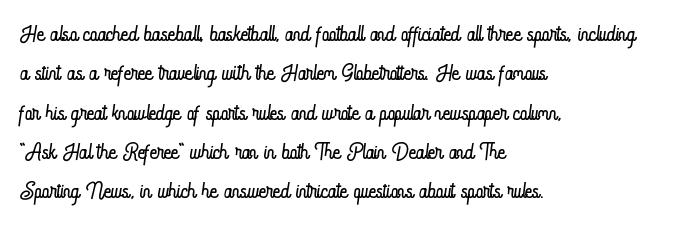
The image shows 32 px light, condensed type; set left-aligned, line spacing 1.23x, normal letter spacing, not underlined; low stroke contrast and a small x-height.
